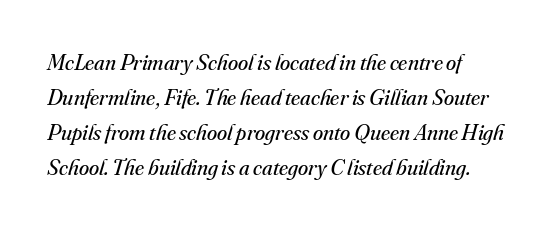
The image shows 23 px text type, italic (leaning right); set normal line spacing (1.52x), normal letter spacing, not underlined.
